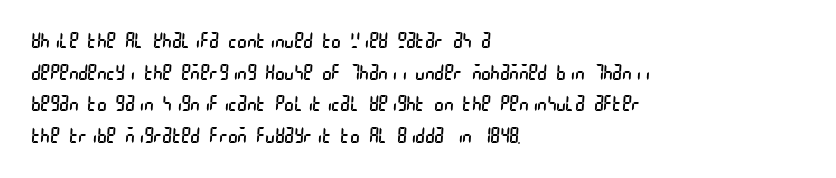
{"bold": "no", "underline": "no", "align": "left", "line_spacing": "normal", "line_spacing_ratio": 1.58, "letter_spacing": "normal", "letter_spacing_em": 0.0, "glyph_px": 20}
